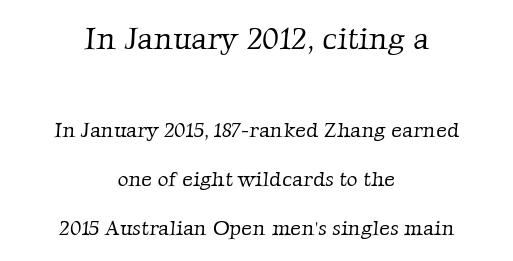
{"serif": "yes", "bold": "no", "weight": "light", "width": "normal", "stroke_contrast": "low", "x_height": "medium", "monospaced": "no", "underline": "no", "align": "center", "line_spacing": "loose", "line_spacing_ratio": 2.35, "letter_spacing": "normal", "letter_spacing_em": 0.0, "larger_block": "first", "size_ratio": 1.48, "glyph_px": 31}
